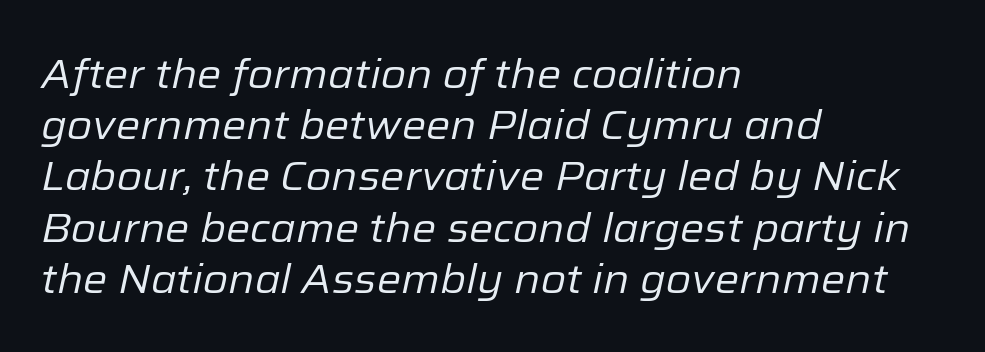
Q: Is the text bold? A: No.
Q: Is the text italic (slanted)? A: Yes, it leans right by about 12 degrees.
Q: Is the text underlined? A: No.
Q: How is the paragraph aligned? A: Left-aligned.
Q: Is the spacing between letters normal or unusually wide? A: Normal.
Q: Is the spacing between lines tight, normal or loose? A: Normal.
Q: Width (condensed, normal, or wide)? A: Normal.
Q: Stroke contrast? A: Low.
Q: x-height? A: Medium.
Q: Monospaced? A: No.
